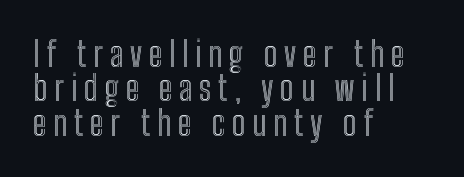
Q: Is the text italic (slanted)? A: No, it is upright.
Q: Is the text underlined? A: No.
Q: How is the paragraph aligned? A: Left-aligned.
Q: Is the spacing between letters normal or unusually wide? A: Unusually wide.
Q: Is the spacing between lines tight, normal or loose? A: Tight.
Q: Width (condensed, normal, or wide)? A: Condensed.
Q: x-height? A: Medium.
Q: Monospaced? A: No.
